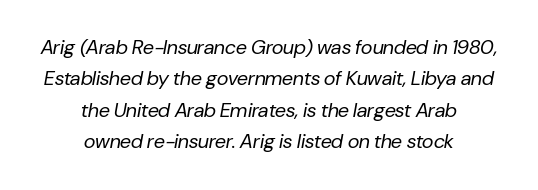
{"italic": "yes", "lean": "right", "slant_degrees": 10, "bold": "no", "underline": "no", "align": "center", "line_spacing": "normal", "line_spacing_ratio": 1.57, "letter_spacing": "normal", "letter_spacing_em": 0.0, "glyph_px": 20}
